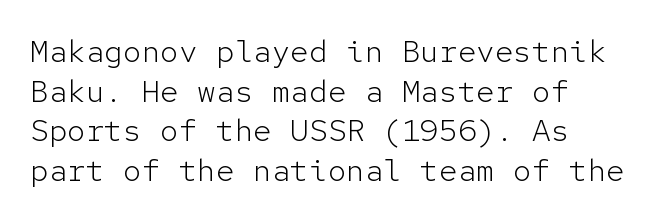
{"serif": "no", "italic": "no", "bold": "no", "weight": "light", "width": "normal", "stroke_contrast": "low", "x_height": "medium", "monospaced": "yes", "underline": "no", "align": "left", "line_spacing": "normal", "line_spacing_ratio": 1.28, "letter_spacing": "normal", "letter_spacing_em": 0.0, "glyph_px": 31}
